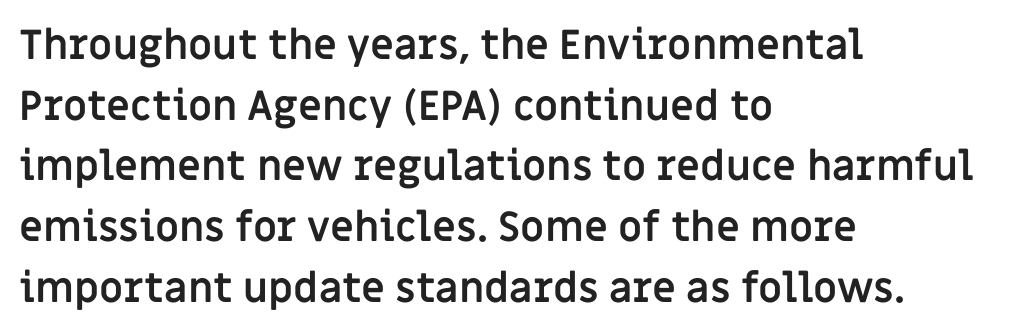
The passage shown stacks its lines at a standard gap. Is this a fixed-width face? No — the glyphs have proportional, varying widths. Note: no serifs on the glyphs. Every character sits straight up, as roman type does. The space beneath each line is pristine and unruled. A typesetter would call this zero additional tracking.
